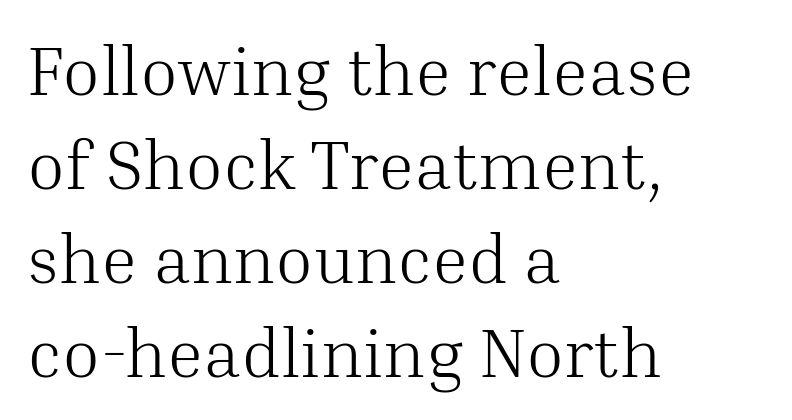
{"serif": "yes", "italic": "no", "bold": "no", "weight": "light", "width": "normal", "stroke_contrast": "medium", "x_height": "medium", "monospaced": "no", "underline": "no", "align": "left", "line_spacing": "normal", "line_spacing_ratio": 1.36, "letter_spacing": "normal", "letter_spacing_em": 0.0, "glyph_px": 69}
